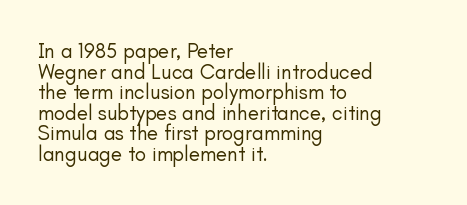
{"italic": "no", "bold": "no", "underline": "no", "align": "left", "line_spacing": "tight", "line_spacing_ratio": 0.98, "letter_spacing": "normal", "letter_spacing_em": 0.0, "glyph_px": 21}
